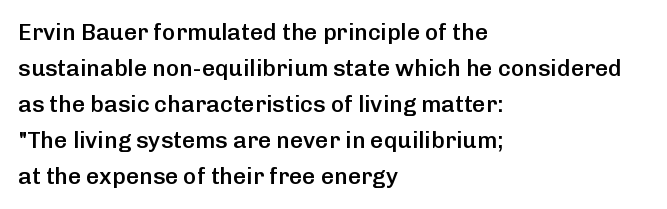
{"italic": "no", "bold": "semi", "underline": "no", "align": "left", "line_spacing": "normal", "line_spacing_ratio": 1.57, "letter_spacing": "normal", "letter_spacing_em": 0.0, "glyph_px": 23}
